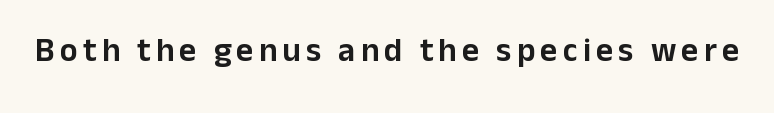
{"serif": "no", "italic": "no", "width": "normal", "stroke_contrast": "low", "x_height": "medium", "monospaced": "no", "underline": "no", "glyph_px": 33}
